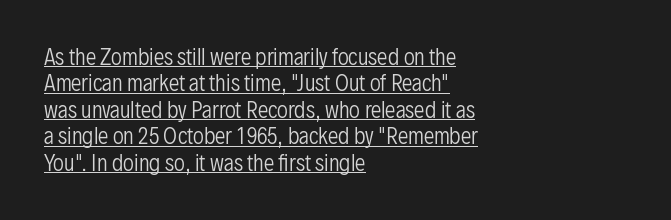
The image shows 21 px text type, upright; set left-aligned, normal line spacing (1.26x), normal letter spacing, underlined.
